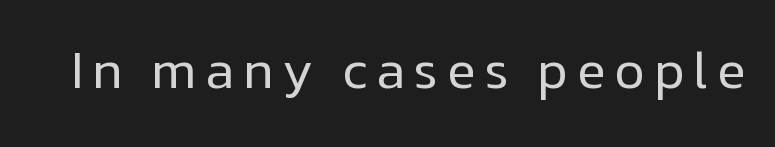
The image shows 52 px regular-weight sans-serif type, upright; set not underlined; low stroke contrast and a medium x-height.
